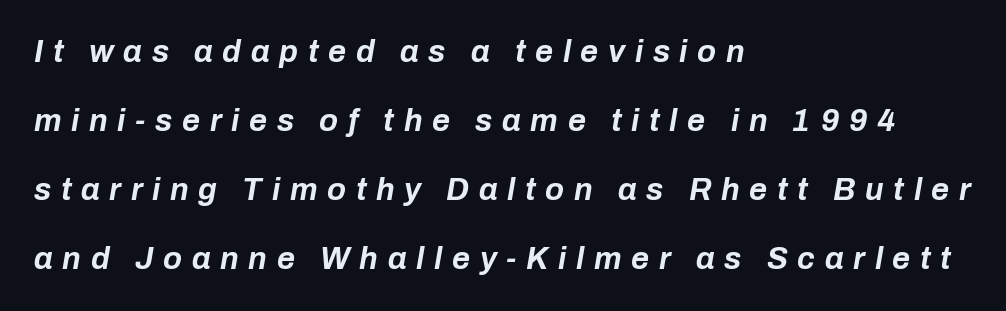
{"italic": "yes", "lean": "right", "slant_degrees": 10, "bold": "yes", "weight": "bold", "width": "normal", "stroke_contrast": "low", "x_height": "medium", "monospaced": "no", "underline": "no", "align": "left", "line_spacing": "loose", "line_spacing_ratio": 2.23, "letter_spacing": "wide", "letter_spacing_em": 0.31, "glyph_px": 31}
